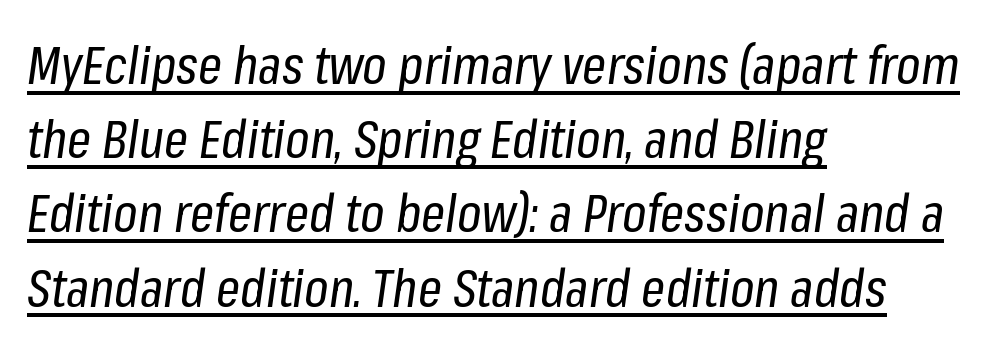
The image shows 53 px regular-weight, condensed type, italic (leaning right); set left-aligned, normal line spacing (1.4x), normal letter spacing, underlined; low stroke contrast and a medium x-height.
